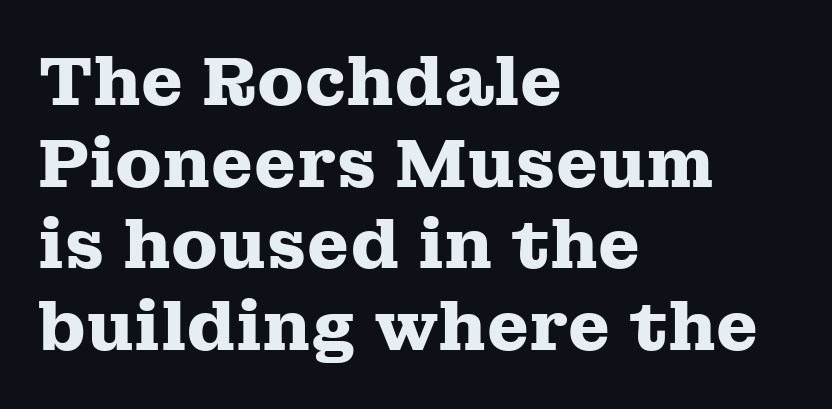
The image shows 68 px heavy, wide serif type, upright; set left-aligned, line spacing 1.2x, normal letter spacing, not underlined; medium stroke contrast and a medium x-height.
